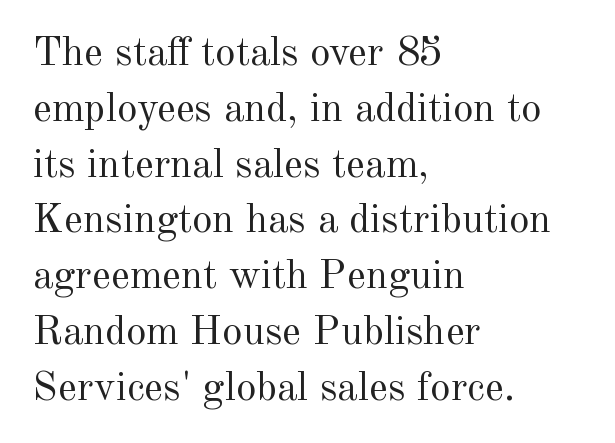
The rows are spaced the way most documents space them. The gap between lines stays unmarked. A classic flush-left, rag-right setting is used for this passage. Ordinary non-slanted type is in use.
